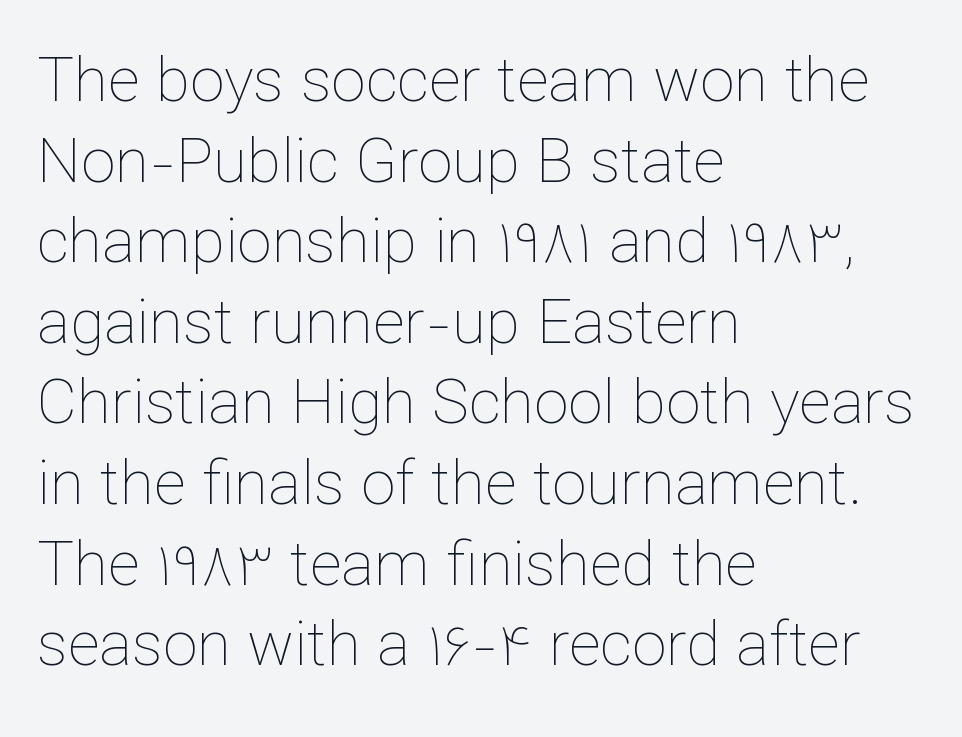
Q: Is the text bold? A: No.
Q: Is the text italic (slanted)? A: No, it is upright.
Q: Is the text underlined? A: No.
Q: How is the paragraph aligned? A: Left-aligned.
Q: Is the spacing between letters normal or unusually wide? A: Normal.
Q: Is the spacing between lines tight, normal or loose? A: Normal.
Q: Width (condensed, normal, or wide)? A: Normal.
Q: Stroke contrast? A: Low.
Q: x-height? A: Medium.
Q: Monospaced? A: No.
